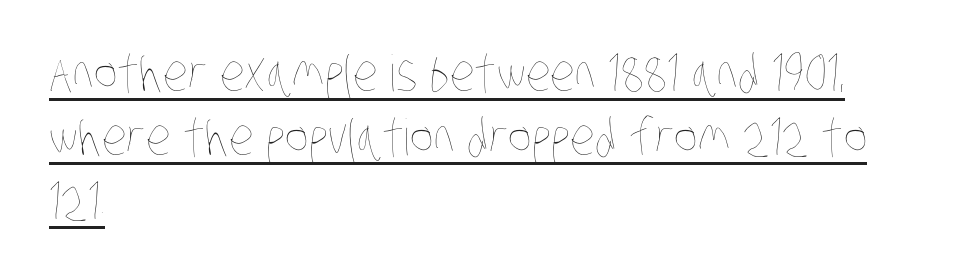
{"bold": "no", "weight": "thin", "width": "condensed", "stroke_contrast": "low", "x_height": "large", "monospaced": "no", "underline": "yes", "align": "left", "line_spacing": "normal", "line_spacing_ratio": 1.28, "letter_spacing": "normal", "letter_spacing_em": 0.0, "glyph_px": 50}
